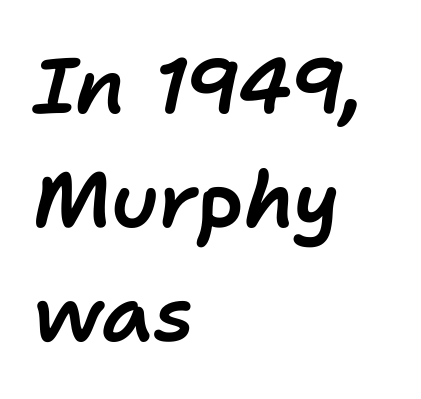
The image shows 78 px text type, italic (leaning right); set left-aligned, normal line spacing (1.46x), normal letter spacing, not underlined; low stroke contrast and a medium x-height.
